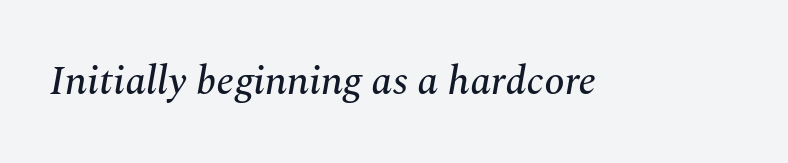
The rendering uses natural spacing where letterforms have individual widths. Glance below the letters and you will spot only blank space. The rendering keeps characters at their native spacing. Typographically, this falls in the serif category.
